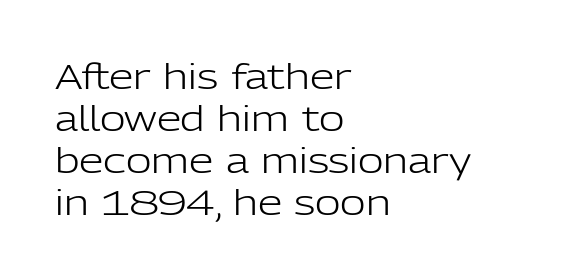
The face used here is rendered with its standard letterfit. Stroke terminals: plain, sans-serif. Any mark beneath the type? The region is blank. Each letter keeps its own natural width here, so spacing adapts to shape.
